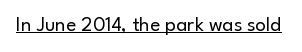
Italic: no, the glyphs are upright roman. You can see a thin bar hugging the bottom of the glyphs. Nothing heavy about these letters — not bold at all. Look at the tracking — it's just the regular setting, nothing added.
